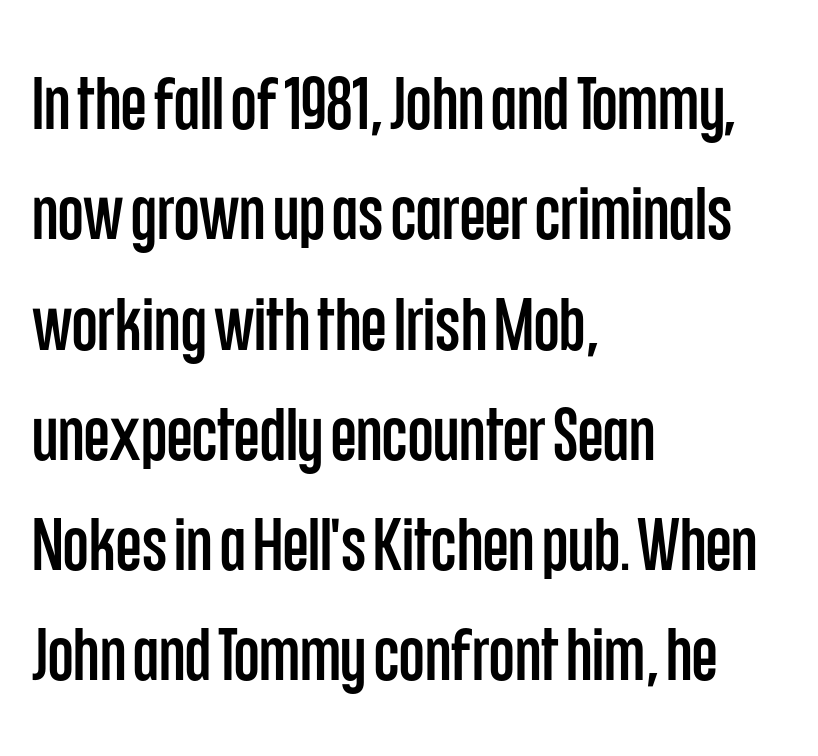
The image shows 74 px condensed sans-serif type, upright; set left-aligned, normal line spacing (1.49x), normal letter spacing, not underlined; low stroke contrast and a large x-height.
